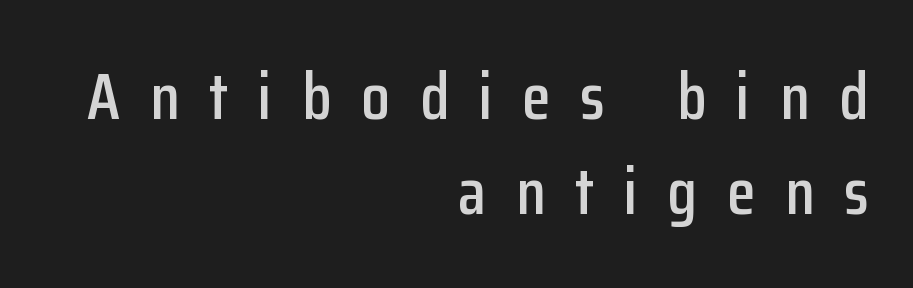
The image shows 66 px condensed sans-serif type, upright; set right-aligned, normal line spacing (1.44x), unusually wide letter spacing (+0.45 em), not underlined; low stroke contrast and a medium x-height.
